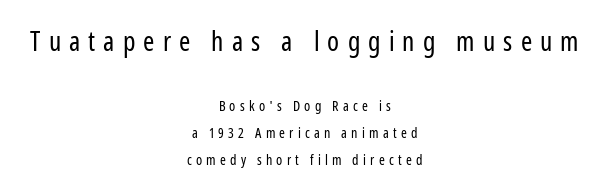
Q: Is the text bold? A: No.
Q: Is the text italic (slanted)? A: No, it is upright.
Q: Is the text underlined? A: No.
Q: How is the paragraph aligned? A: Centered.
Q: Is the spacing between letters normal or unusually wide? A: Unusually wide.
Q: Is the spacing between lines tight, normal or loose? A: Loose.
Q: Which block of text is set in a larger size, the first (top) or the second (bottom)? A: The first (top) one.
